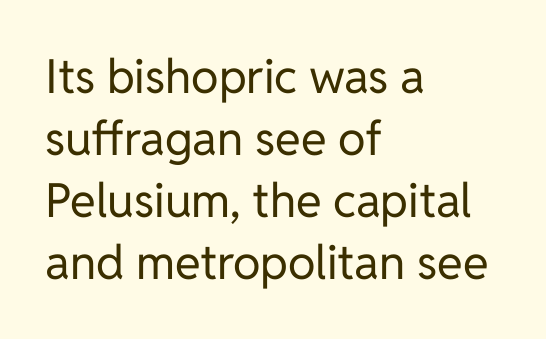
{"serif": "no", "italic": "no", "bold": "no", "weight": "regular", "width": "normal", "stroke_contrast": "low", "x_height": "medium", "monospaced": "no", "underline": "no", "align": "left", "line_spacing": "normal", "line_spacing_ratio": 1.32, "letter_spacing": "normal", "letter_spacing_em": 0.0, "glyph_px": 47}
